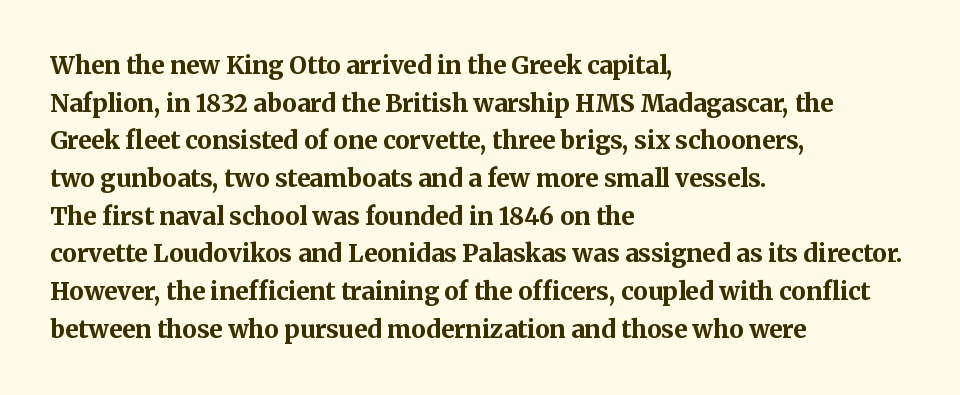
Q: Is the text bold? A: Yes.
Q: Is the text italic (slanted)? A: No, it is upright.
Q: Is the text underlined? A: No.
Q: How is the paragraph aligned? A: Left-aligned.
Q: Is the spacing between letters normal or unusually wide? A: Normal.
Q: Is the spacing between lines tight, normal or loose? A: Normal.
